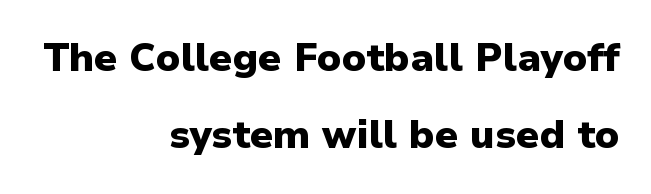
A clean baseline with only descenders dipping below it. Ascenders rise straight up at ninety degrees. The face used here is proportionally spaced, like ordinary book or web type. The tracking reads as untouched default to a designer's eye. Summary of vertical rhythm: relaxed, with wide interline spacing.
